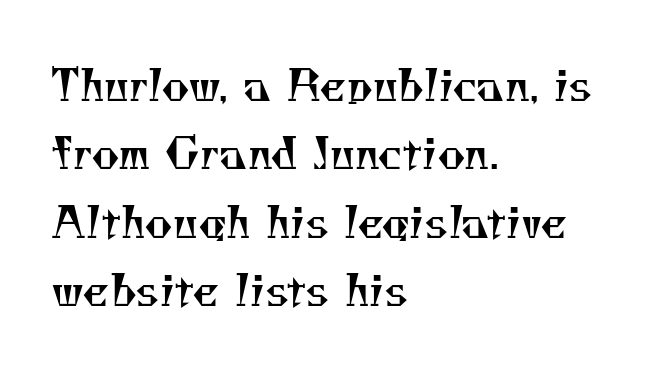
Q: Is the text bold? A: No.
Q: Is the typeface a serif or a sans-serif typeface? A: Serif.
Q: Is the text underlined? A: No.
Q: How is the paragraph aligned? A: Left-aligned.
Q: Is the spacing between letters normal or unusually wide? A: Normal.
Q: Is the spacing between lines tight, normal or loose? A: Normal.
Q: Width (condensed, normal, or wide)? A: Normal.
Q: Stroke contrast? A: Medium.
Q: x-height? A: Small.
Q: Monospaced? A: No.
